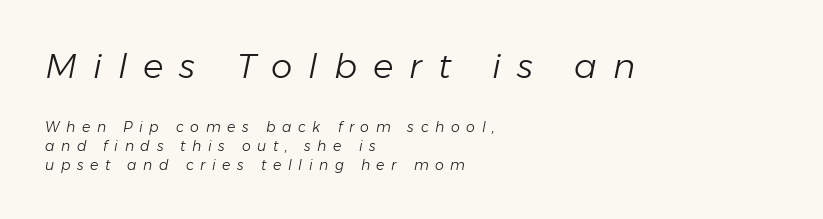
Q: Is the text bold? A: No.
Q: Is the text italic (slanted)? A: Yes, it leans right by about 11 degrees.
Q: Is the text underlined? A: No.
Q: How is the paragraph aligned? A: Left-aligned.
Q: Is the spacing between letters normal or unusually wide? A: Unusually wide.
Q: Is the spacing between lines tight, normal or loose? A: Normal.
Q: Which block of text is set in a larger size, the first (top) or the second (bottom)? A: The first (top) one.
Q: Width (condensed, normal, or wide)? A: Normal.
Q: Stroke contrast? A: Low.
Q: x-height? A: Medium.
Q: Monospaced? A: No.
